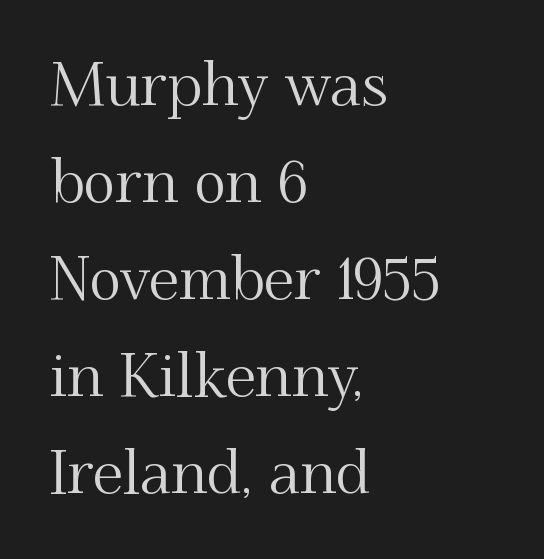
Q: Is the text italic (slanted)? A: No, it is upright.
Q: Is the typeface a serif or a sans-serif typeface? A: Serif.
Q: Is the text underlined? A: No.
Q: How is the paragraph aligned? A: Left-aligned.
Q: Is the spacing between letters normal or unusually wide? A: Normal.
Q: Is the spacing between lines tight, normal or loose? A: Normal.
Q: Width (condensed, normal, or wide)? A: Normal.
Q: Stroke contrast? A: Medium.
Q: x-height? A: Small.
Q: Monospaced? A: No.
